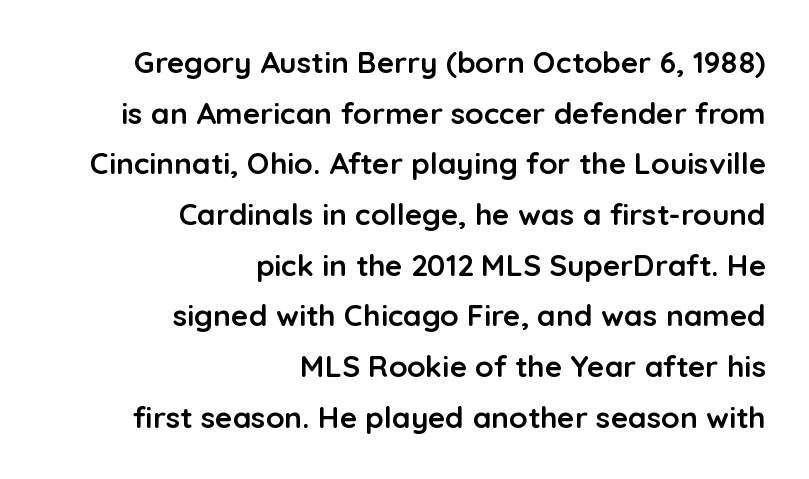
The image shows 30 px semibold sans-serif type, upright; set right-aligned, normal line spacing (1.69x), normal letter spacing, not underlined; low stroke contrast and a medium x-height.
